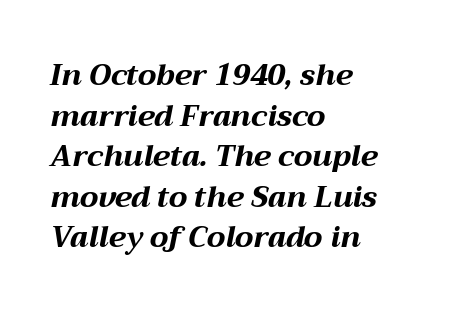
Bare-footed words on every line. How are the letters spaced? Ordinarily, with no added tracking. Tall strokes in this sample are angled rather than plumb. Typographic density is high because the face is bold.
